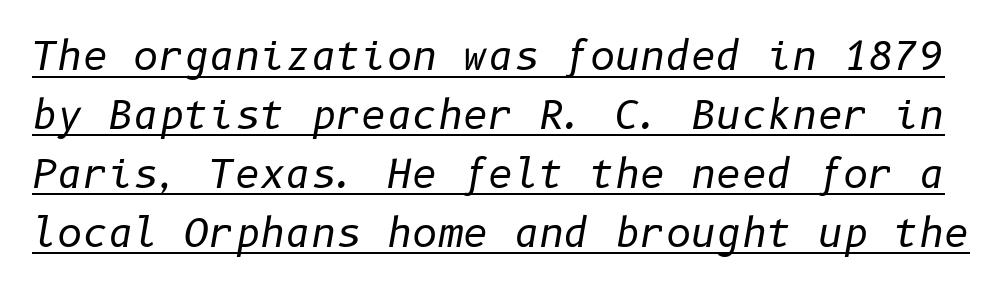
The image shows 39 px regular-weight type, italic (leaning right); set normal line spacing (1.51x), normal letter spacing, underlined; low stroke contrast and a medium x-height.
